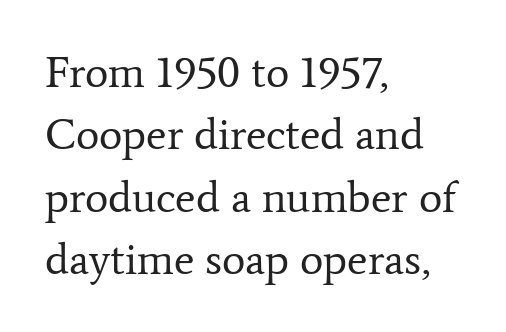
A quiet, ordinary-to-light weight characterises the typeface. A typesetter would mark this as roman, not italic. Compared with typical body copy, the letter spacing here is the same. Glance below the letters and you will spot only blank space.
